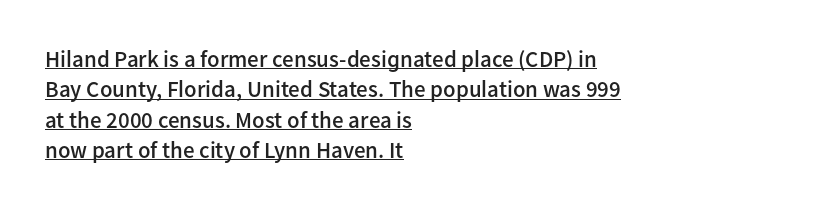
Q: Is the text bold? A: Semi-bold.
Q: Is the text italic (slanted)? A: No, it is upright.
Q: Is the text underlined? A: Yes.
Q: How is the paragraph aligned? A: Left-aligned.
Q: Is the spacing between letters normal or unusually wide? A: Normal.
Q: Is the spacing between lines tight, normal or loose? A: Normal.
